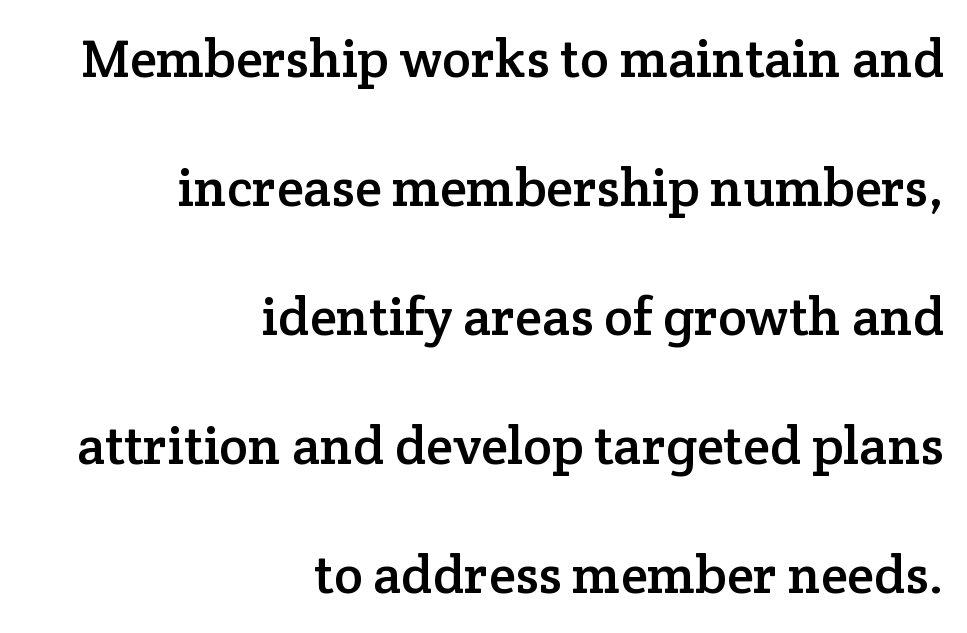
Each word holds together tightly as a unit, with standard inter-letter gaps. Leading is clearly above the norm, producing a sparse column. The glyphs in this specimen are seriffed. Unmarked baselines from the first word to the last. The typography opts for an upright posture over an oblique one. The rendering anchors every line to the right-hand side.
